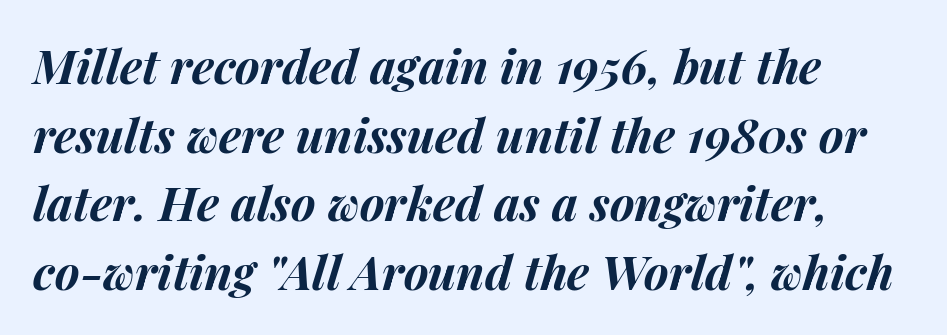
In terms of weight, the rendering is a true, heavy bold. Here the glyphs are tracked normally, forming tight word shapes. Plain, unruled lines of type. Line spacing here is normal.
